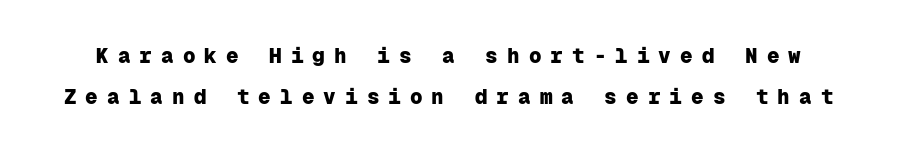
The image shows 21 px bold type, upright; set loose line spacing (1.93x), unusually wide letter spacing (+0.43 em), not underlined.
